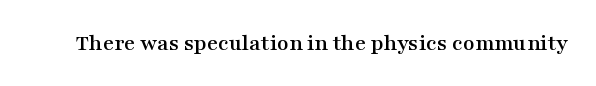
Q: Is the text italic (slanted)? A: No, it is upright.
Q: Is the text underlined? A: No.
Q: Is the spacing between letters normal or unusually wide? A: Normal.
